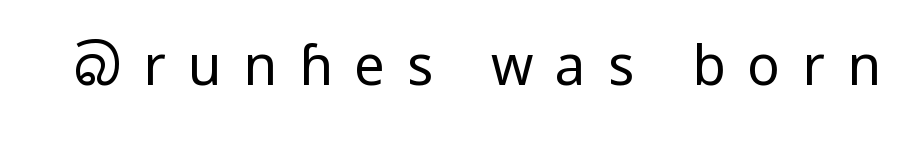
The image shows 54 px regular-weight, condensed sans-serif type, upright; set unusually wide letter spacing (+0.41 em), not underlined; low stroke contrast.
